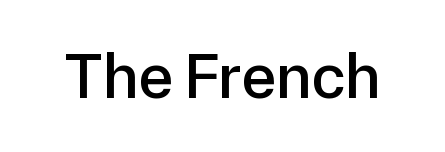
Q: Is the text italic (slanted)? A: No, it is upright.
Q: Is the typeface a serif or a sans-serif typeface? A: Sans-serif.
Q: Is the text underlined? A: No.
Q: Is the spacing between letters normal or unusually wide? A: Normal.
Q: Width (condensed, normal, or wide)? A: Normal.
Q: Stroke contrast? A: Low.
Q: x-height? A: Medium.
Q: Monospaced? A: No.
